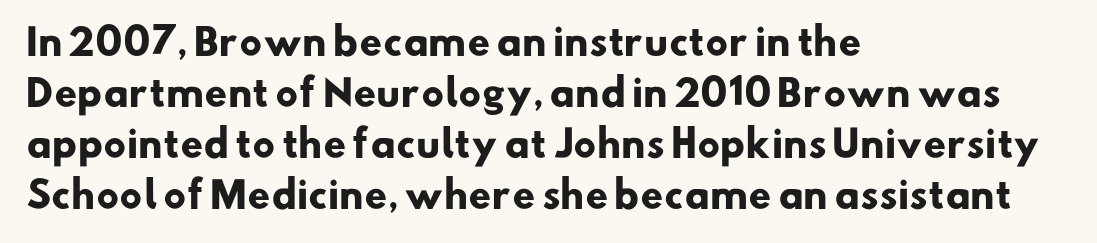
Q: Is the text bold? A: Yes.
Q: Is the typeface a serif or a sans-serif typeface? A: Sans-serif.
Q: Is the text underlined? A: No.
Q: How is the paragraph aligned? A: Left-aligned.
Q: Is the spacing between letters normal or unusually wide? A: Normal.
Q: Is the spacing between lines tight, normal or loose? A: Normal.
Q: Width (condensed, normal, or wide)? A: Normal.
Q: Stroke contrast? A: Low.
Q: x-height? A: Small.
Q: Monospaced? A: No.
